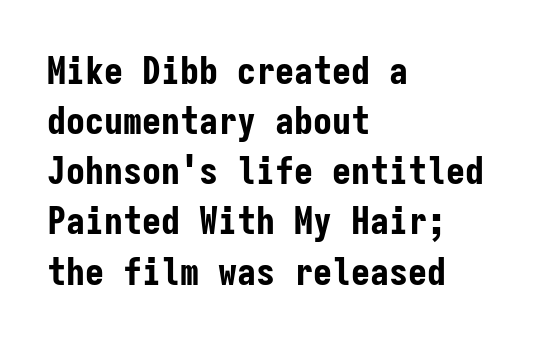
A sans-serif font was chosen for this passage. The line texture is even and compact thanks to regular tracking. Summary of weight: heavy, a full bold. A typesetter would call this monospace, since all characters share one set width. This block has exactly the height ordinary leading produces. The strip under each line holds only bare page.
